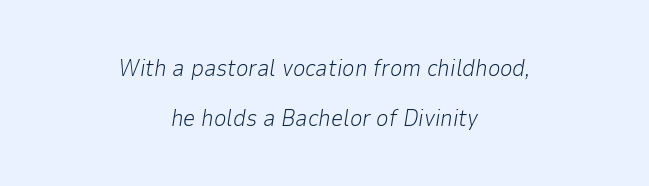
The letterforms sit shoulder to shoulder at normal distance. This rendering features lettering with no underline. Typeset on center — no edge is straight. The designer dialed line spacing up above the default. The passage shown is not bold in any degree. A typesetter would mark this as italic.
